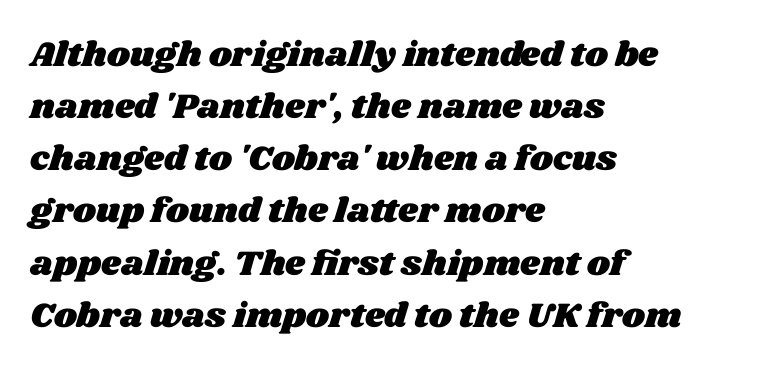
The area under the type is left untouched. Left-aligned paragraph, ragged on the right. How would I describe the line gaps? Plain and ordinary. No extra tracking has been applied to these lines.
